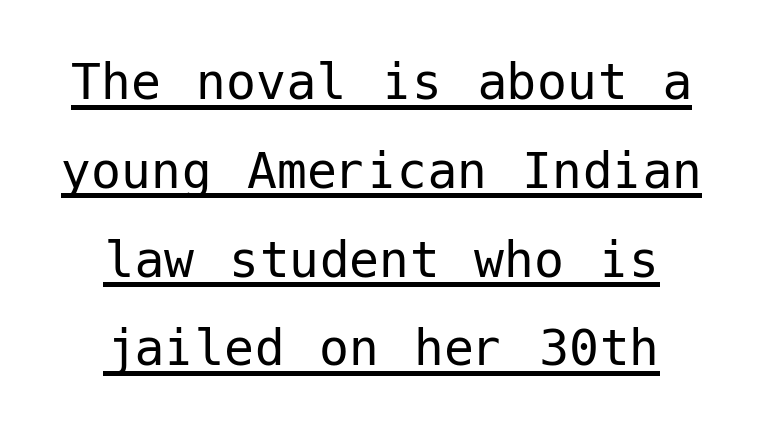
The image shows 60 px regular-weight sans-serif type, upright; set centered, normal line spacing (1.48x), normal letter spacing, underlined; low stroke contrast and a medium x-height.
